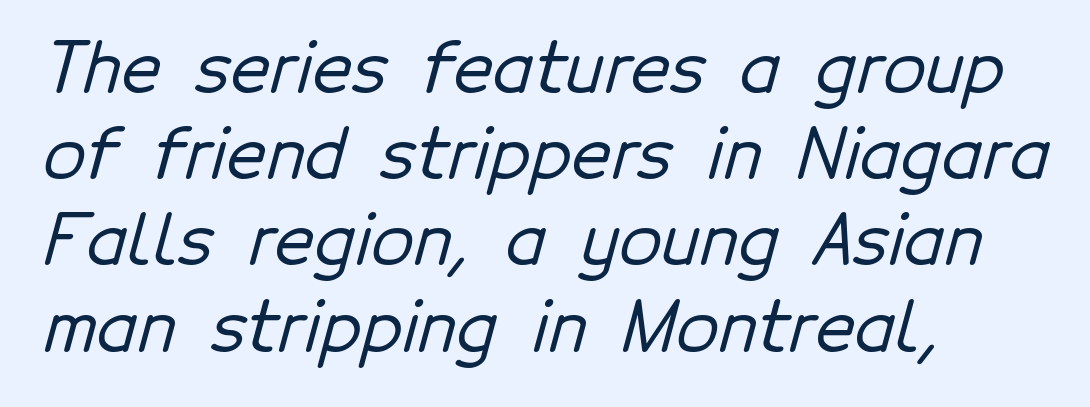
{"serif": "no", "width": "normal", "stroke_contrast": "low", "x_height": "medium", "monospaced": "no", "underline": "no", "align": "left", "line_spacing": "normal", "line_spacing_ratio": 1.25, "letter_spacing": "normal", "letter_spacing_em": 0.0, "glyph_px": 69}
